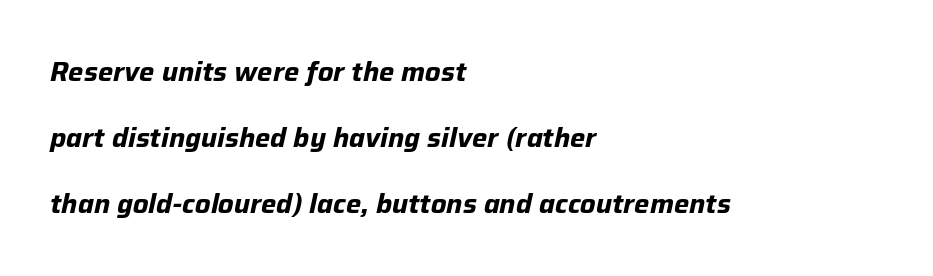
{"italic": "yes", "lean": "right", "slant_degrees": 12, "bold": "yes", "underline": "no", "align": "left", "line_spacing": "loose", "line_spacing_ratio": 2.45, "letter_spacing": "normal", "letter_spacing_em": 0.0, "glyph_px": 27}
